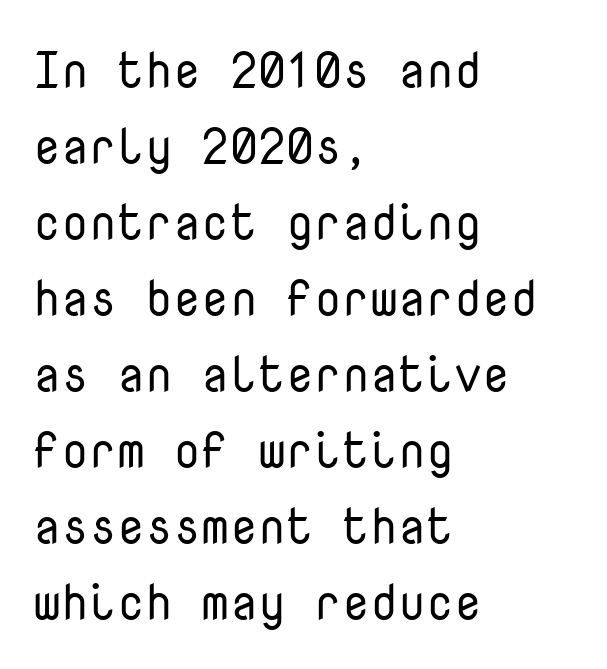
I'd call this a sans setting — the letters go barefoot. The typography opts for an upright posture over an oblique one. A typesetter would call this zero additional tracking. The rendering uses typewriter-style spacing with identical character cells. The compositor pushed each line to the left boundary. The rows are spaced the way most documents space them.
